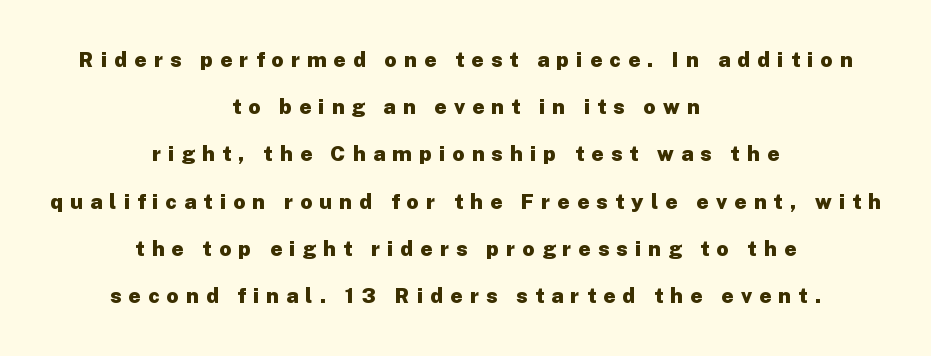
Q: Is the text bold? A: Yes.
Q: Is the text italic (slanted)? A: No, it is upright.
Q: Is the text underlined? A: No.
Q: How is the paragraph aligned? A: Centered.
Q: Is the spacing between letters normal or unusually wide? A: Unusually wide.
Q: Is the spacing between lines tight, normal or loose? A: Loose.
